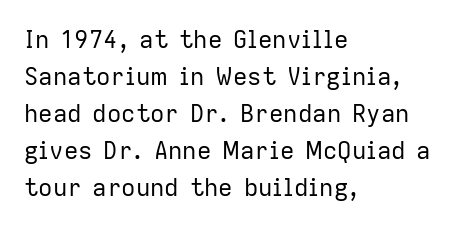
Q: Is the text bold? A: No.
Q: Is the text italic (slanted)? A: No, it is upright.
Q: Is the text underlined? A: No.
Q: How is the paragraph aligned? A: Left-aligned.
Q: Is the spacing between letters normal or unusually wide? A: Normal.
Q: Is the spacing between lines tight, normal or loose? A: Normal.
